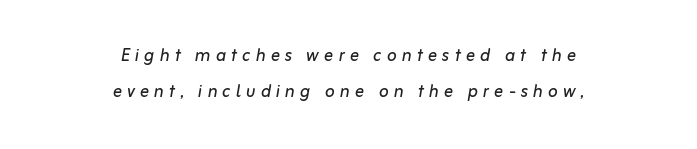
The setting favours the middle, as headings and verse often do. Rendered with sloped, italic letterforms. Stroke mass is kept to a normal reading level or below. The type is letterspaced generously, with wide tracking. This sample keeps an unexceptional amount of space between lines.
